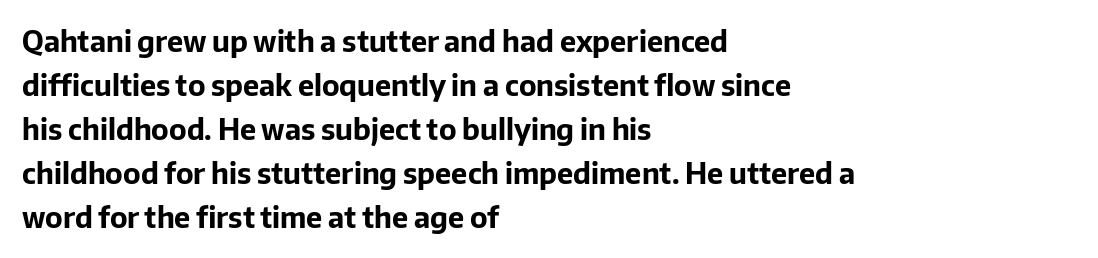
Reading down the column, the eye jumps a familiar distance to each next line. Each letter keeps its own natural width here, so spacing adapts to shape. Leftover space on each line is placed entirely after the last word. You could call the tracking neutral — neither tight nor loose. Check where the strokes stop: nothing finishes them off — pure sans.
